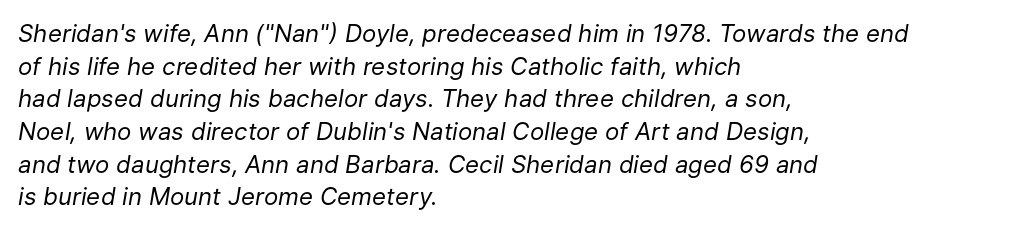
The image shows 24 px text type, italic (leaning right); set left-aligned, normal line spacing (1.36x), normal letter spacing, not underlined.
